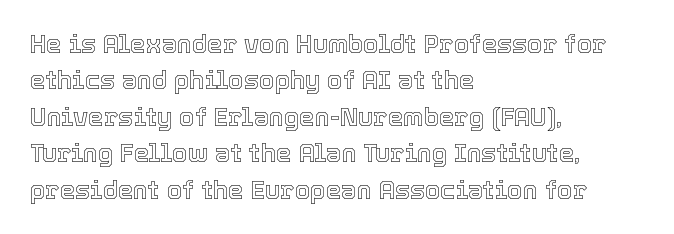
Q: Is the text italic (slanted)? A: No, it is upright.
Q: Is the text underlined? A: No.
Q: How is the paragraph aligned? A: Left-aligned.
Q: Is the spacing between letters normal or unusually wide? A: Normal.
Q: Is the spacing between lines tight, normal or loose? A: Normal.
